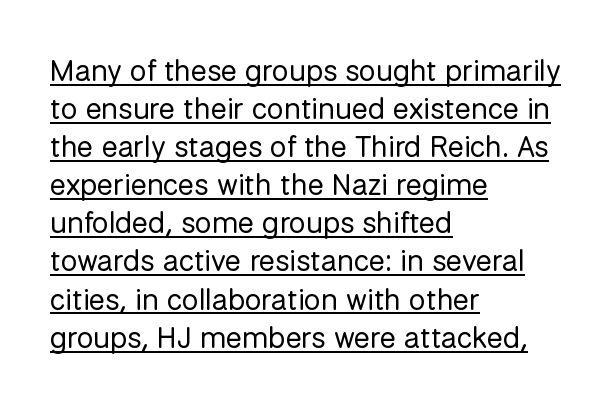
The image shows 30 px regular-weight sans-serif type, upright; set left-aligned, normal line spacing (1.27x), normal letter spacing, underlined; low stroke contrast and a medium x-height.
